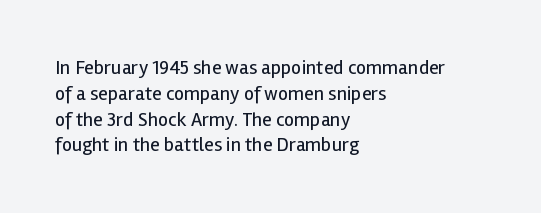
{"italic": "no", "bold": "no", "underline": "no", "align": "left", "line_spacing": "normal", "line_spacing_ratio": 1.29, "letter_spacing": "normal", "letter_spacing_em": 0.0, "glyph_px": 20}
